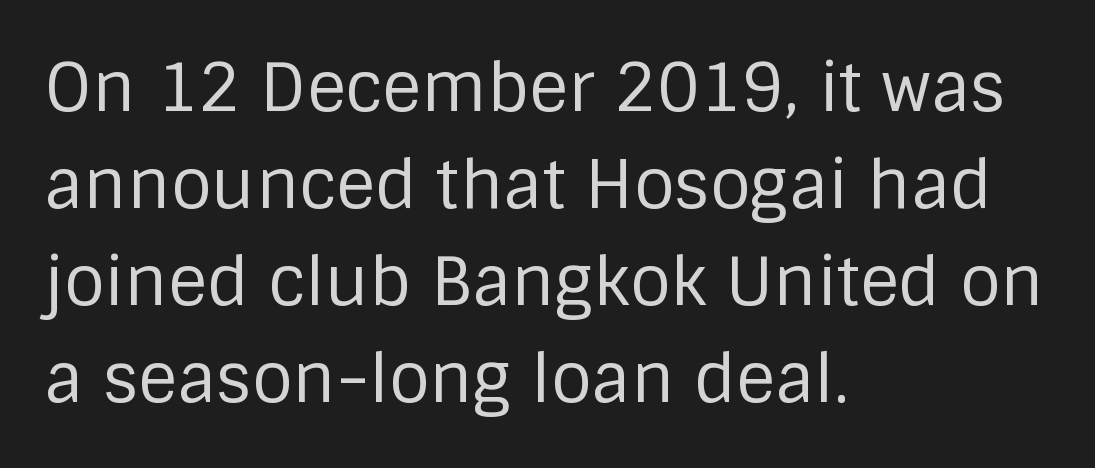
The image shows 67 px regular-weight sans-serif type, upright; set left-aligned, normal line spacing (1.45x), normal letter spacing, not underlined; low stroke contrast and a large x-height.
